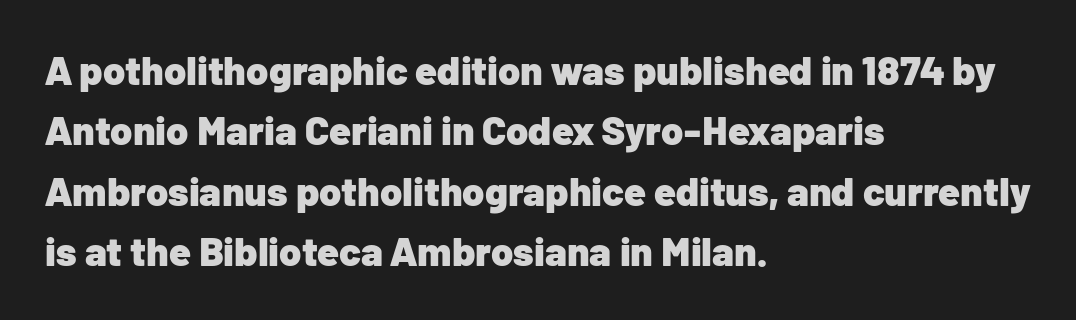
Q: Is the text bold? A: Yes.
Q: Is the text italic (slanted)? A: No, it is upright.
Q: Is the typeface a serif or a sans-serif typeface? A: Sans-serif.
Q: Is the text underlined? A: No.
Q: How is the paragraph aligned? A: Left-aligned.
Q: Is the spacing between letters normal or unusually wide? A: Normal.
Q: Is the spacing between lines tight, normal or loose? A: Normal.
Q: Width (condensed, normal, or wide)? A: Normal.
Q: Stroke contrast? A: Low.
Q: x-height? A: Medium.
Q: Monospaced? A: No.
